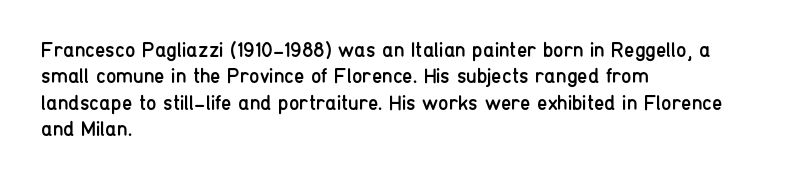
{"italic": "no", "bold": "no", "underline": "no", "align": "left", "line_spacing": "normal", "line_spacing_ratio": 1.26, "letter_spacing": "normal", "letter_spacing_em": 0.0, "glyph_px": 21}
